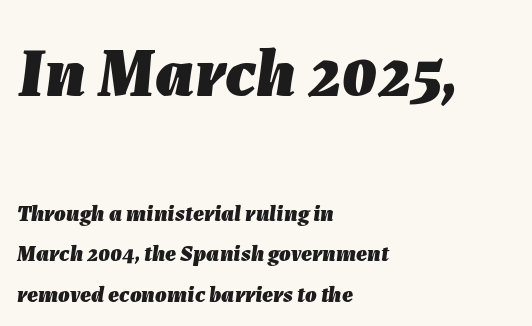
Q: Is the text bold? A: Yes.
Q: Is the text italic (slanted)? A: Yes, it leans right by about 7 degrees.
Q: Is the text underlined? A: No.
Q: How is the paragraph aligned? A: Left-aligned.
Q: Is the spacing between letters normal or unusually wide? A: Normal.
Q: Which block of text is set in a larger size, the first (top) or the second (bottom)? A: The first (top) one.
Q: Width (condensed, normal, or wide)? A: Normal.
Q: Stroke contrast? A: Low.
Q: x-height? A: Medium.
Q: Monospaced? A: No.
